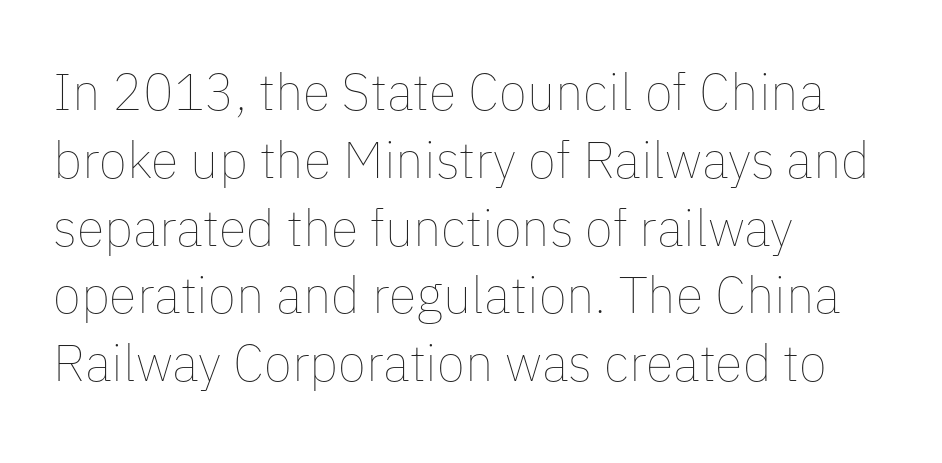
Q: Is the text bold? A: No.
Q: Is the text italic (slanted)? A: No, it is upright.
Q: Is the text underlined? A: No.
Q: How is the paragraph aligned? A: Left-aligned.
Q: Is the spacing between letters normal or unusually wide? A: Normal.
Q: Is the spacing between lines tight, normal or loose? A: Normal.
Q: Width (condensed, normal, or wide)? A: Normal.
Q: Stroke contrast? A: Low.
Q: x-height? A: Medium.
Q: Monospaced? A: No.
